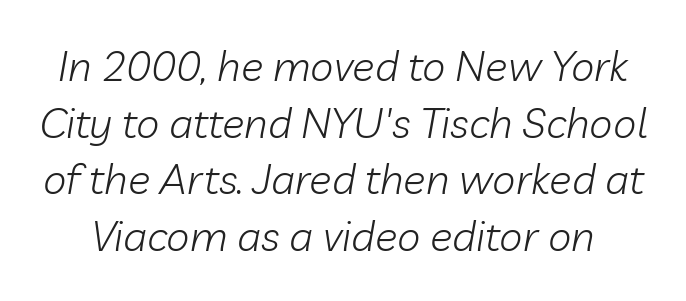
{"italic": "yes", "lean": "right", "slant_degrees": 10, "bold": "no", "weight": "light", "width": "normal", "stroke_contrast": "low", "x_height": "medium", "monospaced": "no", "underline": "no", "line_spacing": "normal", "line_spacing_ratio": 1.35, "letter_spacing": "normal", "letter_spacing_em": 0.0, "glyph_px": 42}
